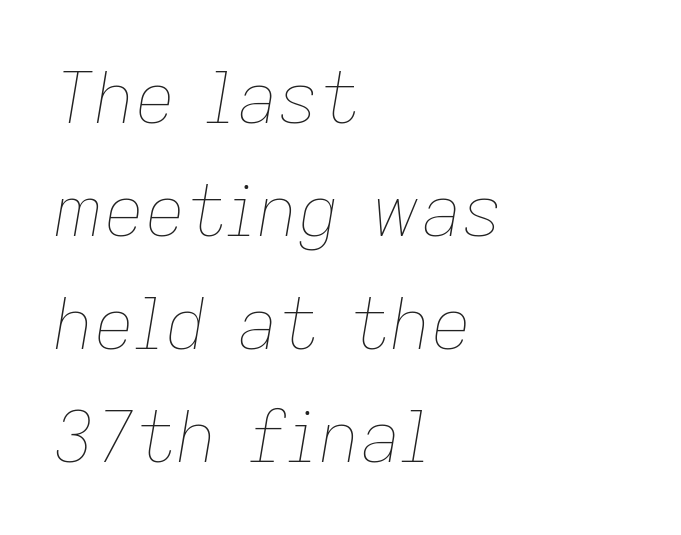
Each letter keeps its own natural width here, so spacing adapts to shape. No word sits above an underline. Quick note: interline space is typical. The characters are drawn with everyday or finer stroke widths. Does extra space separate the letters? No, they use regular spacing. Short and long lines alike share a common starting point at left.
